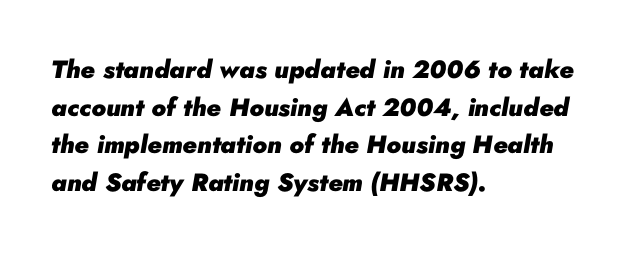
The image shows 25 px bold type, italic (leaning right); set left-aligned, normal line spacing (1.51x), normal letter spacing, not underlined.
